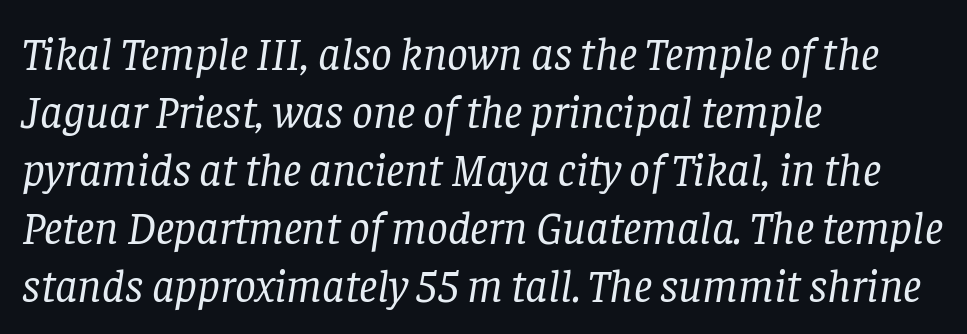
{"serif": "yes", "italic": "yes", "lean": "right", "slant_degrees": 8, "bold": "no", "weight": "regular", "width": "normal", "stroke_contrast": "low", "x_height": "large", "monospaced": "no", "underline": "no", "align": "left", "line_spacing": "normal", "line_spacing_ratio": 1.26, "letter_spacing": "normal", "letter_spacing_em": 0.0, "glyph_px": 46}
